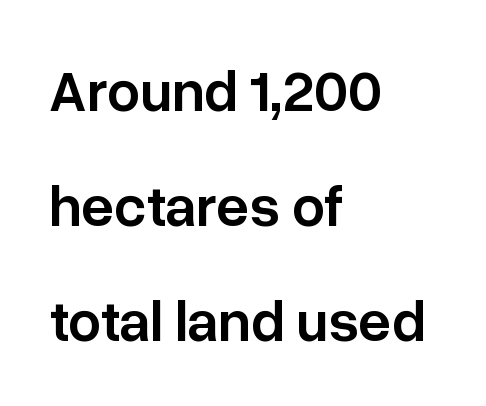
Q: Is the text bold? A: Semi-bold.
Q: Is the text italic (slanted)? A: No, it is upright.
Q: Is the typeface a serif or a sans-serif typeface? A: Sans-serif.
Q: Is the text underlined? A: No.
Q: How is the paragraph aligned? A: Left-aligned.
Q: Is the spacing between letters normal or unusually wide? A: Normal.
Q: Is the spacing between lines tight, normal or loose? A: Loose.
Q: Width (condensed, normal, or wide)? A: Normal.
Q: Stroke contrast? A: Low.
Q: x-height? A: Medium.
Q: Monospaced? A: No.
